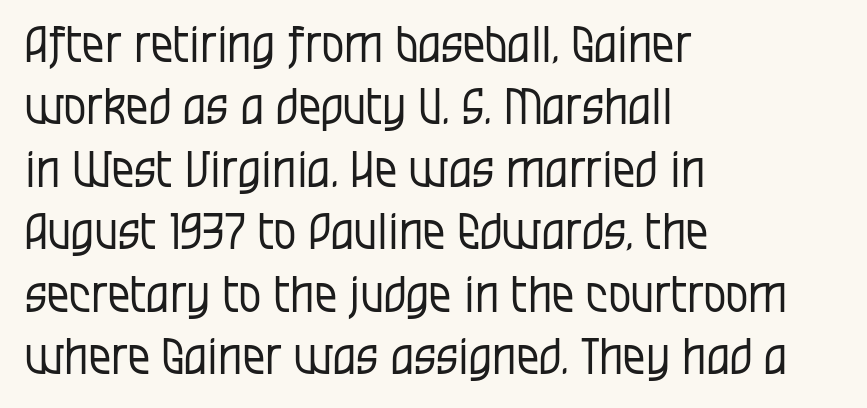
Descenders are the only things crossing below the line. Here the glyphs are tracked normally, forming tight word shapes. Type style note: lacks serifs. The lines in this sample share a left origin and differ only in where they stop.
